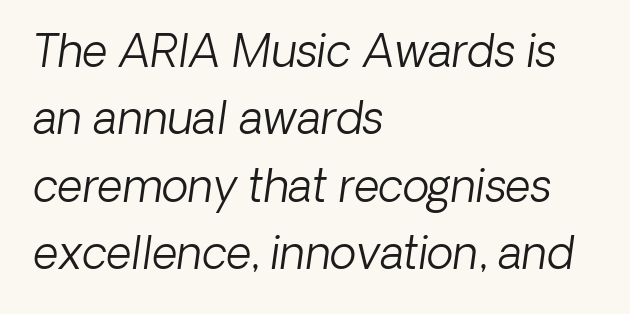
Horizontal bands of white between lines are of average thickness. This sample uses plain, unmodified letter spacing. The typeface chosen for these lines omits serifs. This reads as an unemphasized weight, regular at the heaviest. Letters rest on an invisible, unmarked baseline.
